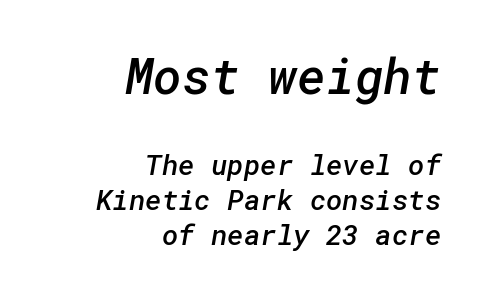
{"serif": "no", "bold": "semi", "weight": "semibold", "width": "normal", "stroke_contrast": "low", "x_height": "medium", "underline": "no", "align": "right", "line_spacing": "normal", "line_spacing_ratio": 1.26, "letter_spacing": "normal", "letter_spacing_em": 0.0, "larger_block": "first", "size_ratio": 1.75, "glyph_px": 49}
